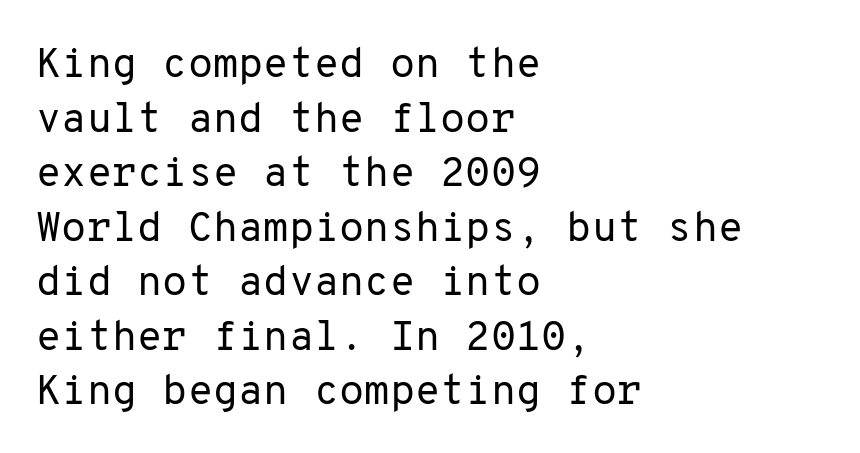
These lines stack with their left ends in a neat column. Vertically, the passage feels balanced, rows spaced as you'd expect. The baseline area is clear. A typesetter would call this zero additional tracking. The passage shown is typed in a monospace face where columns stay perfectly aligned.
